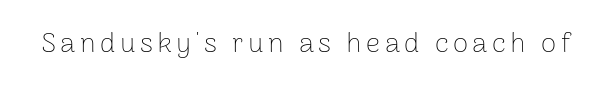
{"serif": "no", "italic": "no", "bold": "no", "weight": "thin", "width": "normal", "stroke_contrast": "low", "x_height": "medium", "monospaced": "no", "underline": "no", "glyph_px": 28}
